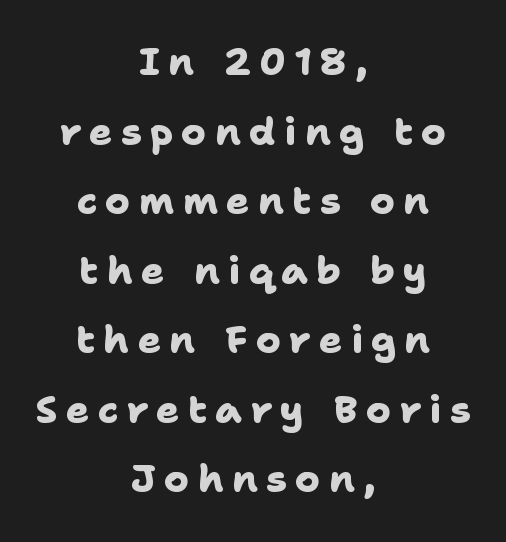
The image shows 38 px heavy sans-serif type; set centered, line spacing 1.83x, unusually wide letter spacing (+0.22 em), not underlined; low stroke contrast and a medium x-height.
